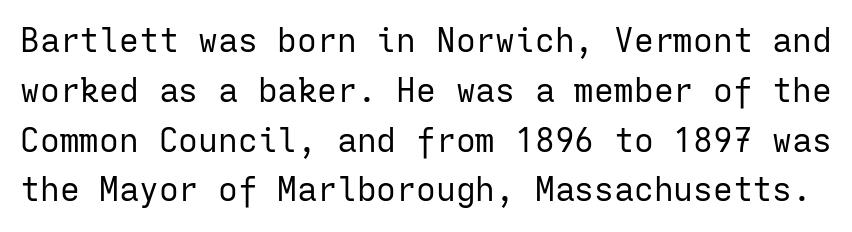
The image shows 33 px regular-weight sans-serif type, upright, monospaced; set normal line spacing (1.51x), normal letter spacing, not underlined; low stroke contrast and a medium x-height.
